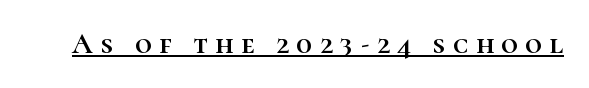
This sample carries an underscore along the baseline area. You could not count columns in this text — the font is proportionally spaced. Notice how the stems are strictly vertical — no italics here. Words appear elongated and porous because spacing is wide.
